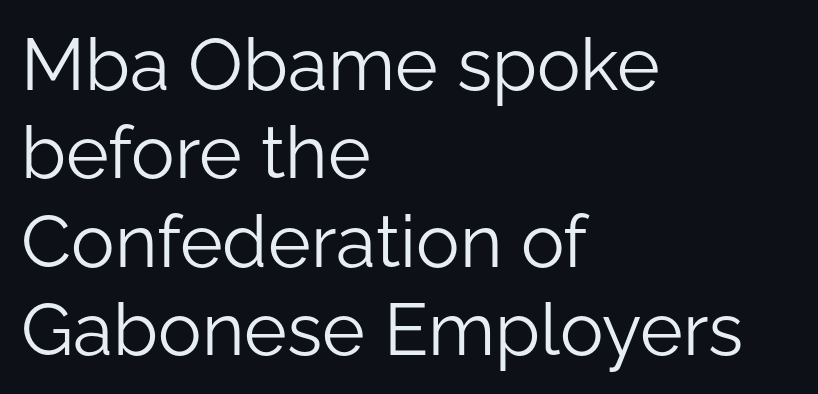
{"serif": "no", "italic": "no", "bold": "no", "weight": "light", "width": "normal", "stroke_contrast": "low", "x_height": "medium", "monospaced": "no", "underline": "no", "align": "left", "line_spacing_ratio": 1.21, "letter_spacing": "normal", "letter_spacing_em": 0.0, "glyph_px": 73}
